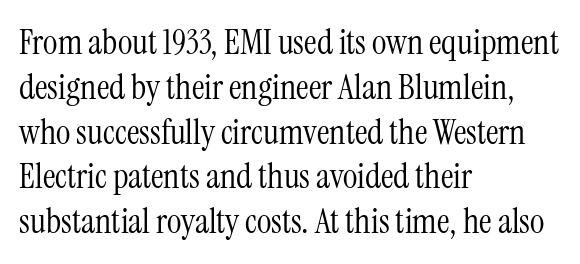
Nope, not italic — everything's standing straight. Glance below the letters and you will spot only blank space. You could not count columns in this text — the font is proportionally spaced. The font sits on the lighter half of the weight spectrum, regular included. Nobody touched the tracking dial on this one.
